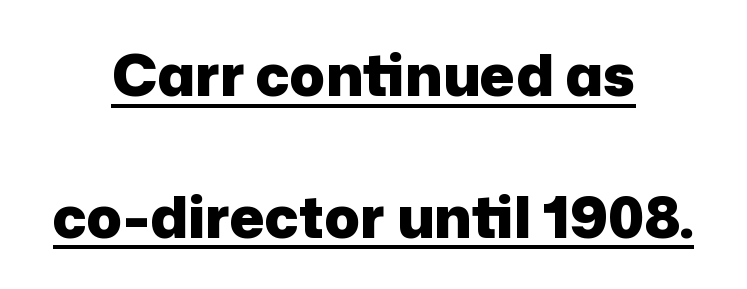
The image shows 58 px heavy sans-serif type, upright; set centered, loose line spacing (2.44x), normal letter spacing, underlined; low stroke contrast and a medium x-height.
